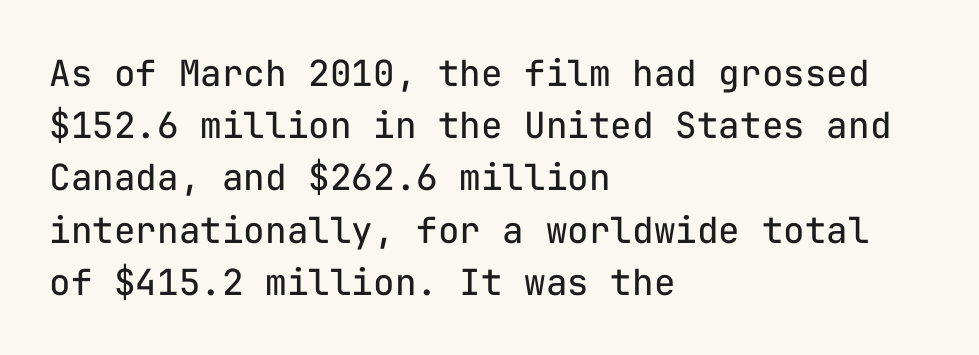
Does the lettering tilt? It doesn't — this is upright. In CSS terms this would be text-align: left. Evenly set lines give the paragraph a standard silhouette. Unmarked baselines from the first word to the last. The font family rendered here belongs to the sans-serif group. The passage shown is typed in a monospace face where columns stay perfectly aligned.
